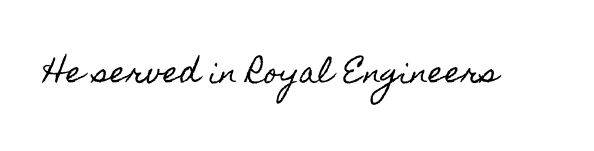
The horizontal fit of the characters is conventional and even. No word sits above an underline. Here the designer chose a conventional face with non-uniform glyph widths.
